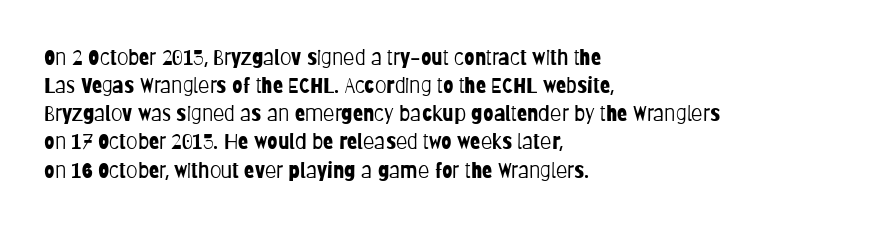
Q: Is the text bold? A: No.
Q: Is the text italic (slanted)? A: No, it is upright.
Q: Is the text underlined? A: No.
Q: How is the paragraph aligned? A: Left-aligned.
Q: Is the spacing between letters normal or unusually wide? A: Normal.
Q: Is the spacing between lines tight, normal or loose? A: Normal.
